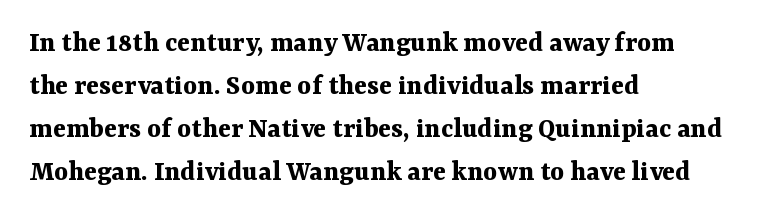
The lines sit at an ordinary, default distance from one another. You could call the tracking neutral — neither tight nor loose. A typesetter would call this proportional, since set widths differ per character. The text was rendered using a seriffed face with decorative stroke endings. Plain, unruled lines of type.
